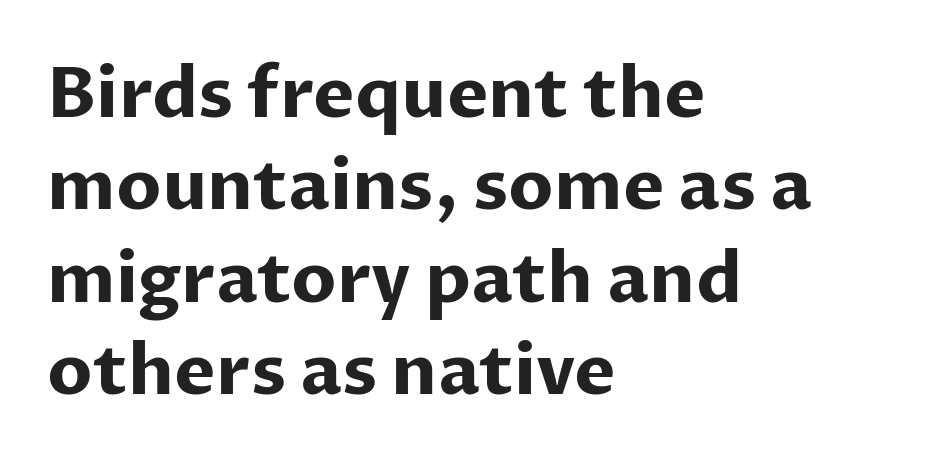
The image shows 70 px bold sans-serif type, upright; set left-aligned, normal line spacing (1.32x), normal letter spacing, not underlined; low stroke contrast and a medium x-height.
